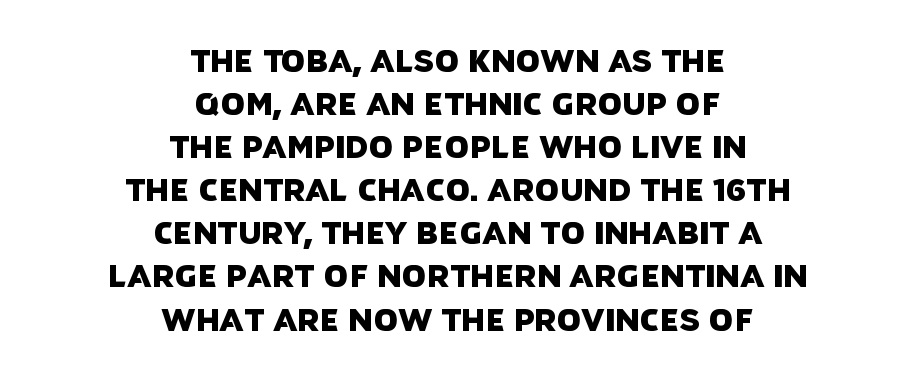
The image shows 31 px sans-serif type; set centered, normal line spacing (1.39x), normal letter spacing, not underlined; low stroke contrast and a large x-height.
